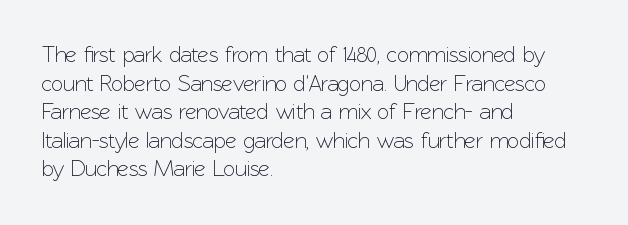
Q: Is the text italic (slanted)? A: No, it is upright.
Q: Is the text underlined? A: No.
Q: How is the paragraph aligned? A: Left-aligned.
Q: Is the spacing between letters normal or unusually wide? A: Normal.
Q: Is the spacing between lines tight, normal or loose? A: Normal.
